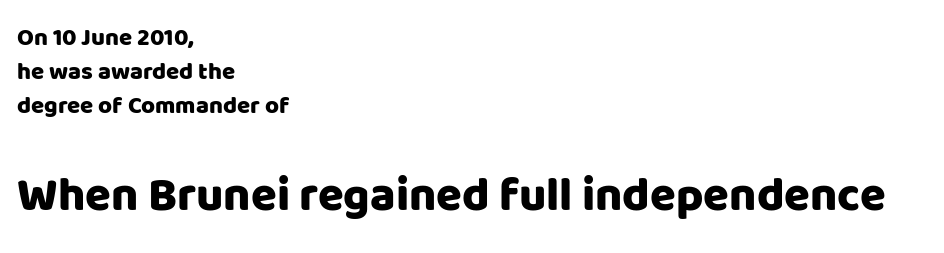
In terms of letterspacing, this is plain default setting. The face used here appears at its bigger size in the lower chunk. Normally led — the rows are evenly, conventionally spaced. Has an underline been added? It has not. Stroke terminals: plain, sans-serif. A typesetter would call this proportional, since set widths differ per character.
